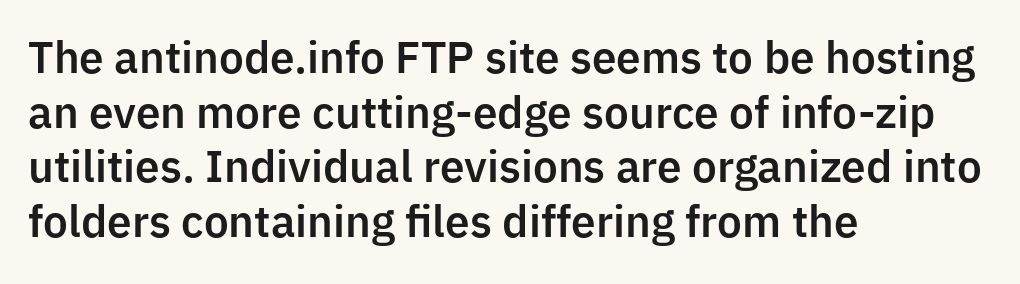
The words here are not underlined. Varying glyph widths throughout — classic text-font behaviour. Serifs: no, the terminals of the letterforms are clean. The lines sit at an ordinary, default distance from one another. Each line starts at the same left margin while the right side varies.
